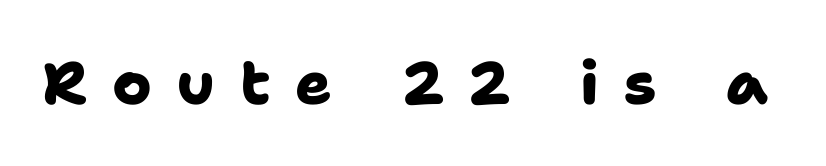
The image shows 60 px heavy sans-serif type; set unusually wide letter spacing (+0.41 em), not underlined; low stroke contrast and a medium x-height.
